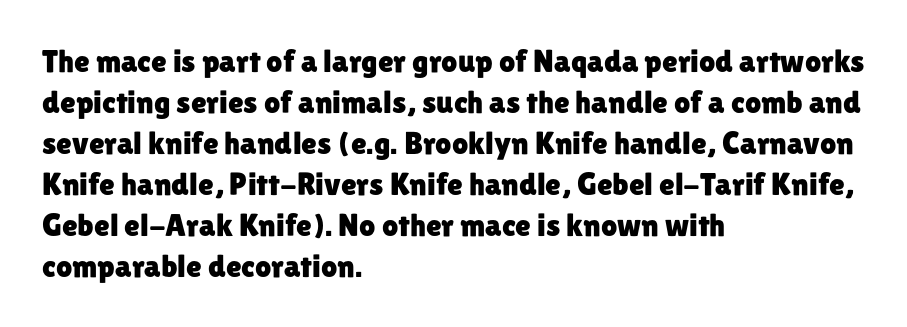
{"serif": "no", "italic": "no", "width": "normal", "stroke_contrast": "low", "x_height": "medium", "monospaced": "no", "underline": "no", "align": "left", "line_spacing": "normal", "line_spacing_ratio": 1.28, "letter_spacing": "normal", "letter_spacing_em": 0.0, "glyph_px": 32}
